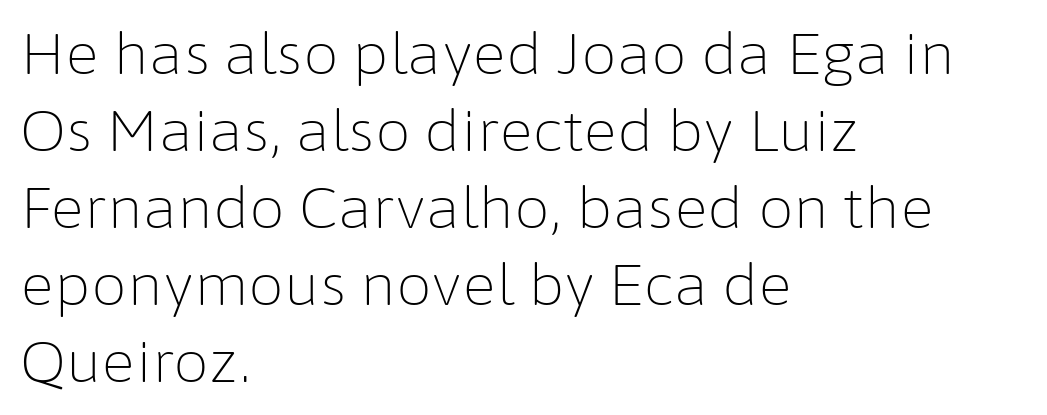
{"serif": "no", "italic": "no", "bold": "no", "weight": "light", "width": "normal", "stroke_contrast": "low", "x_height": "medium", "monospaced": "no", "underline": "no", "align": "left", "line_spacing": "normal", "line_spacing_ratio": 1.35, "letter_spacing": "normal", "letter_spacing_em": 0.0, "glyph_px": 57}
